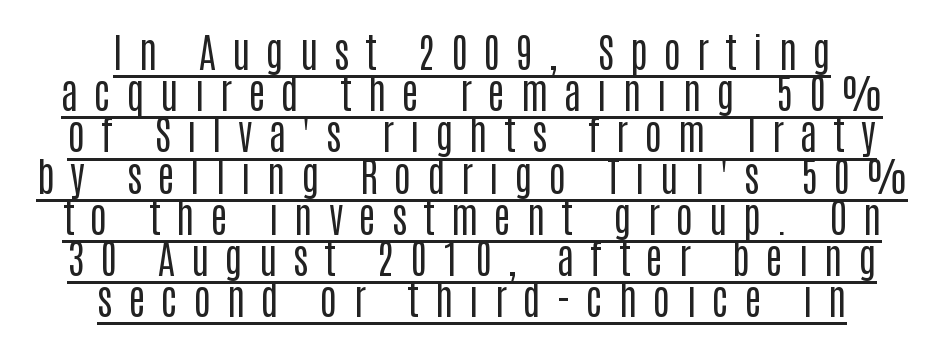
{"serif": "no", "italic": "no", "bold": "no", "weight": "regular", "width": "condensed", "stroke_contrast": "low", "x_height": "large", "monospaced": "no", "underline": "yes", "align": "center", "line_spacing": "tight", "line_spacing_ratio": 1.03, "letter_spacing": "wide", "letter_spacing_em": 0.4, "glyph_px": 40}
